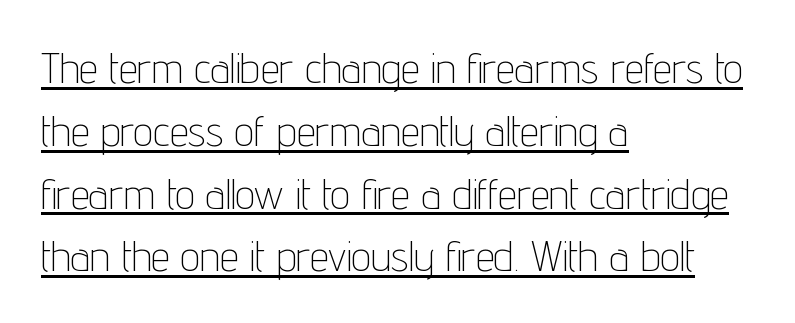
The image shows 43 px thin, condensed sans-serif type, upright; set left-aligned, normal line spacing (1.46x), normal letter spacing, underlined; low stroke contrast and a medium x-height.
